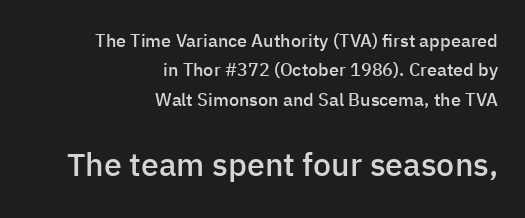
The image shows 32 px semibold sans-serif type, upright; set right-aligned, normal line spacing (1.63x), normal letter spacing, not underlined; the second (bottom) block is 1.78x larger; low stroke contrast and a medium x-height.
